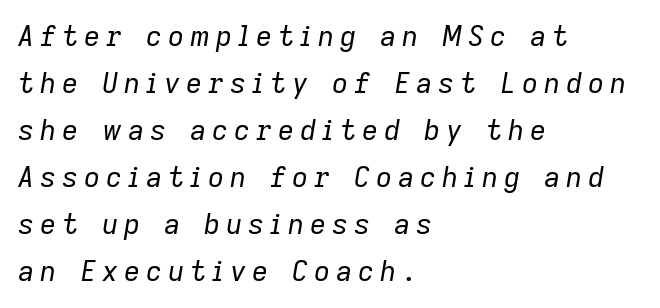
The image shows 28 px regular-weight type, italic (leaning right); set left-aligned, normal line spacing (1.68x), unusually wide letter spacing (+0.21 em), not underlined; low stroke contrast and a medium x-height.
